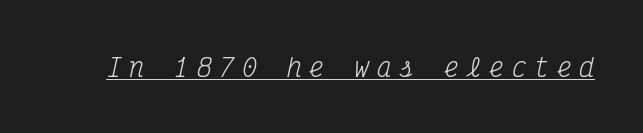
{"italic": "yes", "lean": "right", "slant_degrees": 12, "bold": "no", "underline": "yes", "letter_spacing": "wide", "letter_spacing_em": 0.3, "glyph_px": 25}
